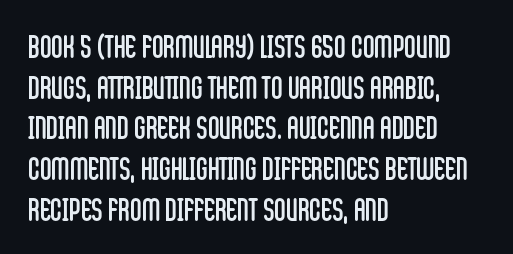
Notice how the passage keeps a crisp vertical edge on the left only. This sample uses an upright cut, with every glyph sitting square on the baseline. Serif or sans? Sans — the stroke terminals are bare. No extra tracking has been applied to these lines. Quick note: underline off. Compared with a typical body face, this is equally light or lighter still.
